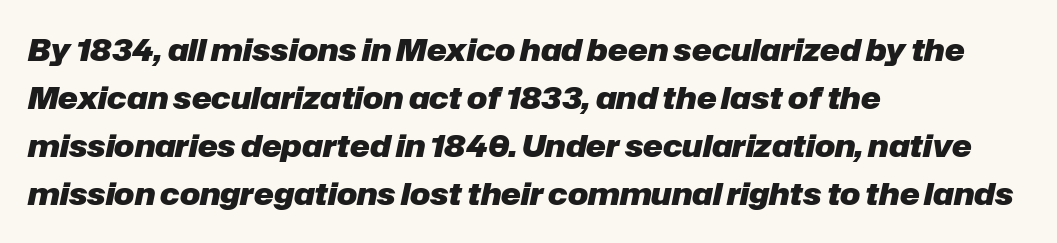
The image shows 30 px heavy type, italic (leaning right); set left-aligned, normal line spacing (1.6x), normal letter spacing, not underlined; low stroke contrast and a medium x-height.
